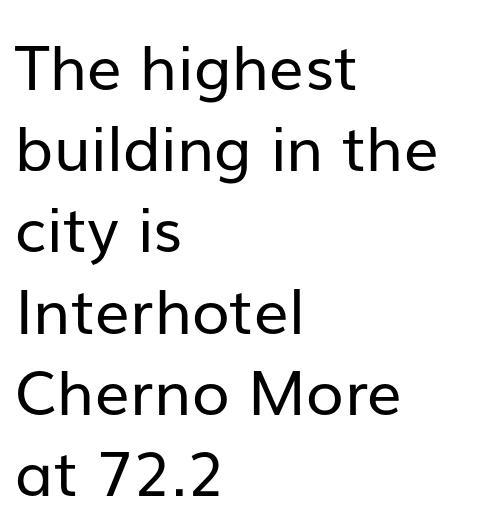
{"serif": "no", "italic": "no", "bold": "no", "weight": "regular", "width": "normal", "stroke_contrast": "low", "x_height": "medium", "monospaced": "no", "underline": "no", "align": "left", "line_spacing": "normal", "line_spacing_ratio": 1.31, "letter_spacing": "normal", "letter_spacing_em": 0.0, "glyph_px": 62}
